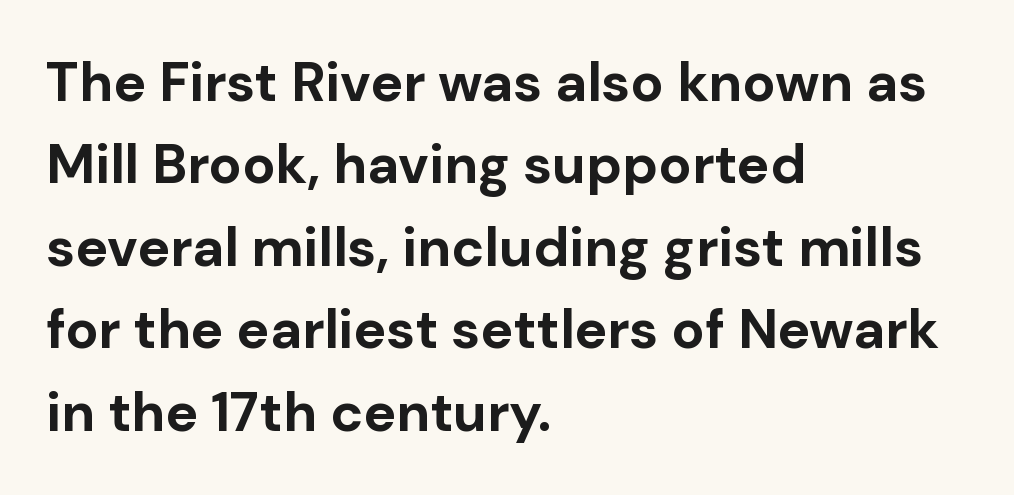
Q: Is the text bold? A: Yes.
Q: Is the text italic (slanted)? A: No, it is upright.
Q: Is the typeface a serif or a sans-serif typeface? A: Sans-serif.
Q: Is the text underlined? A: No.
Q: How is the paragraph aligned? A: Left-aligned.
Q: Is the spacing between letters normal or unusually wide? A: Normal.
Q: Is the spacing between lines tight, normal or loose? A: Normal.
Q: Width (condensed, normal, or wide)? A: Normal.
Q: Stroke contrast? A: Low.
Q: x-height? A: Medium.
Q: Monospaced? A: No.
